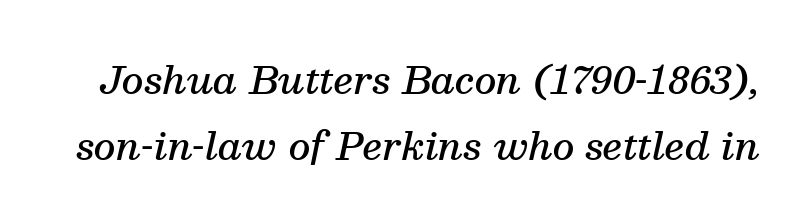
{"serif": "yes", "italic": "yes", "lean": "right", "slant_degrees": 13, "bold": "semi", "weight": "semibold", "width": "normal", "stroke_contrast": "medium", "x_height": "medium", "monospaced": "no", "underline": "no", "line_spacing_ratio": 1.74, "letter_spacing": "normal", "letter_spacing_em": 0.0, "glyph_px": 38}
